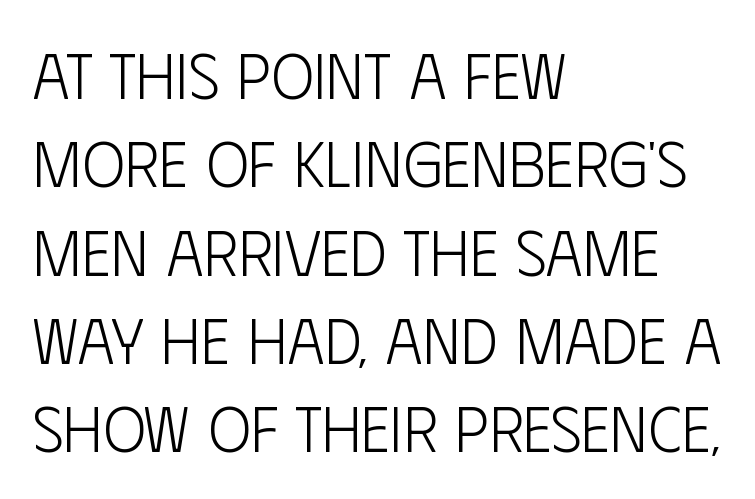
The image shows 64 px light, condensed sans-serif type, upright; set left-aligned, normal line spacing (1.38x), normal letter spacing, not underlined; low stroke contrast and a large x-height.
